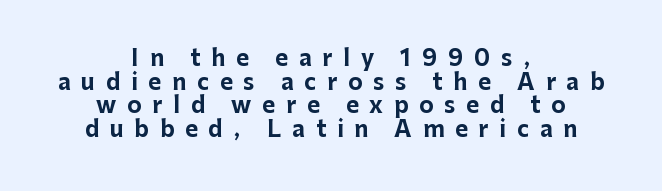
Quick note: underline off. Summary of weight: heavy, a full bold. The type is letterspaced generously, with wide tracking. The axis of the letterforms is exactly vertical. Horizontal alignment here is central, giving a formal, balanced look.
